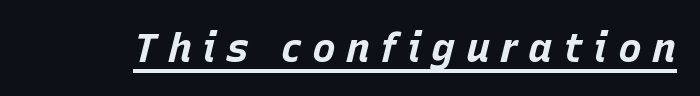
Typographic density is high because the face is bold. What decoration does the sample have? An underline. Character widths vary here, with narrow letters taking less room than wide ones. It's the slanting kind of type. Someone cranked the tracking dial way up on this one.
